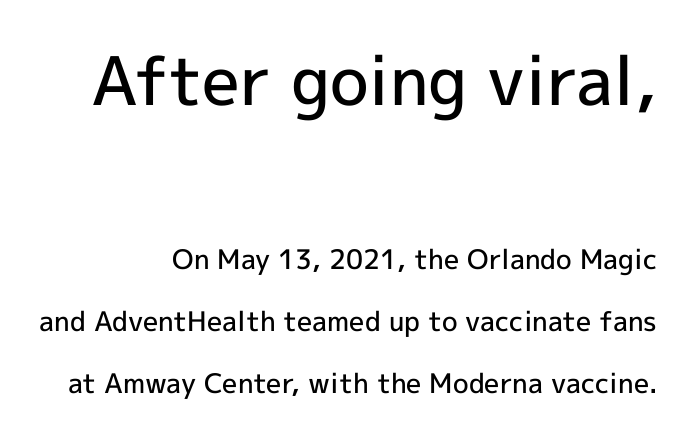
The image shows 67 px semibold sans-serif type, upright; set loose line spacing (2.29x), normal letter spacing, not underlined; the first (top) block is 2.48x larger; a medium x-height.
